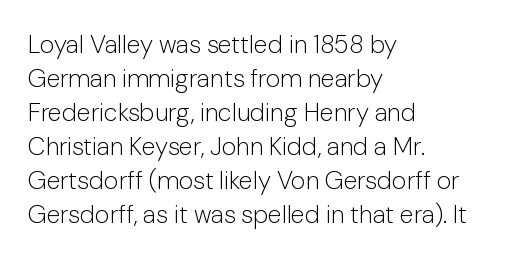
A normal amount of white space separates one row of letters from the next. Honestly, the letter spacing is just normal — you wouldn't notice it. The font's upright variant was chosen for this text. Is this a heavy cut? Hardly; it is regular or lighter. Caption: multi-line text, flush left, ragged right.
